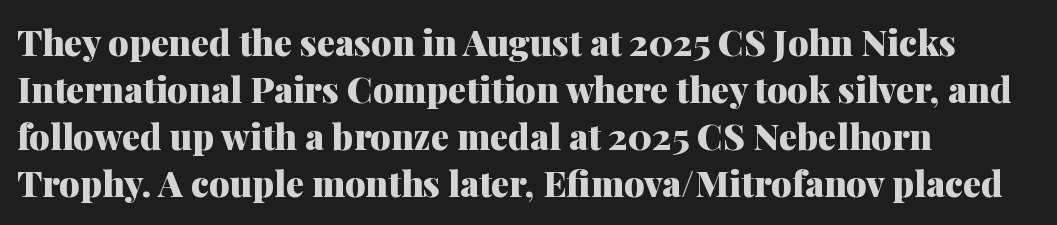
This is heavy type, rendered in bold. The type is set solid horizontally, with unmodified tracking. Type without underlining. A typesetter would call this proportional, since set widths differ per character. Horizontally, the lines are justified to the leading edge only. Characters remain perfectly vertical along every line.
